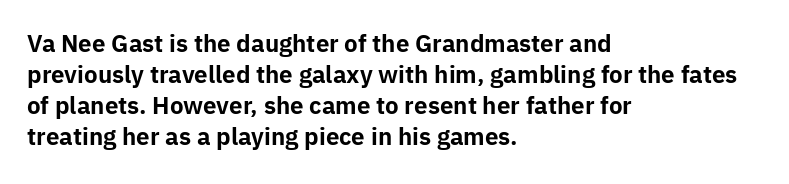
Q: Is the text bold? A: Yes.
Q: Is the text italic (slanted)? A: No, it is upright.
Q: Is the text underlined? A: No.
Q: How is the paragraph aligned? A: Left-aligned.
Q: Is the spacing between letters normal or unusually wide? A: Normal.
Q: Is the spacing between lines tight, normal or loose? A: Normal.
